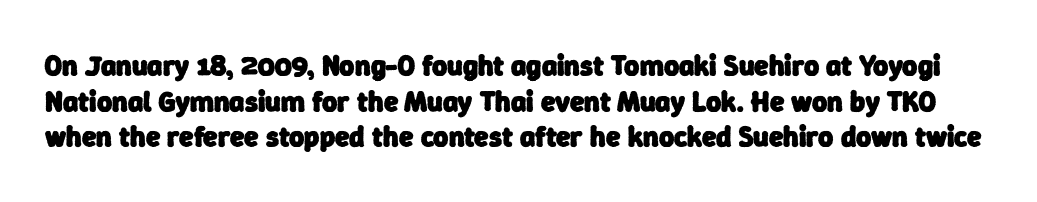
The image shows 29 px heavy sans-serif type; set line spacing 1.23x, normal letter spacing, not underlined; low stroke contrast and a medium x-height.
